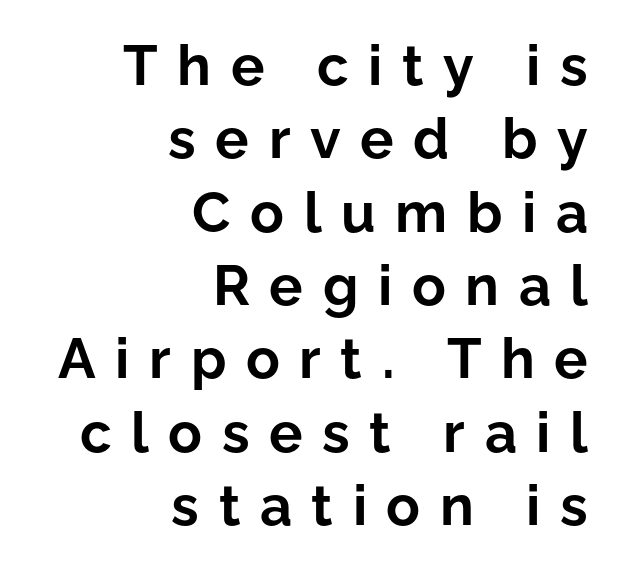
The image shows 56 px bold sans-serif type, upright; set right-aligned, normal line spacing (1.31x), unusually wide letter spacing (+0.35 em), not underlined; low stroke contrast and a medium x-height.
